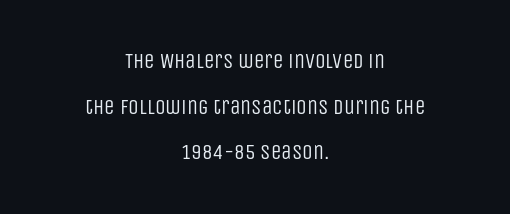
{"italic": "no", "bold": "no", "underline": "no", "align": "center", "line_spacing": "loose", "line_spacing_ratio": 2.17, "letter_spacing": "normal", "letter_spacing_em": 0.0, "glyph_px": 21}
